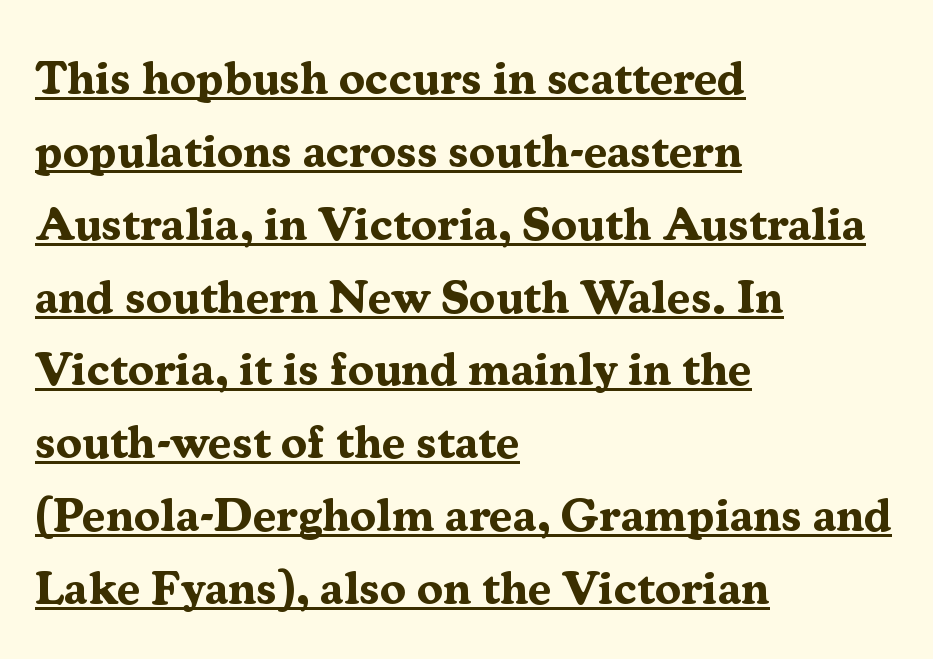
A rule runs beneath these lines of type. The strokes are fattened all the way to bold. You could not count columns in this text — the font is proportionally spaced. This is the regular roman posture of the typeface.
